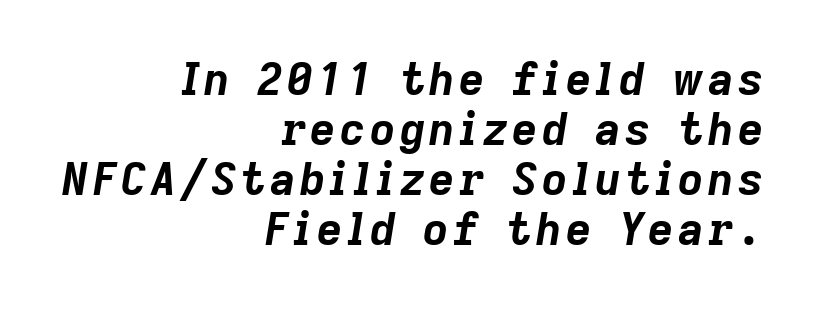
The image shows 44 px bold type, italic (leaning right); set right-aligned, tight line spacing (1.14x), not underlined; low stroke contrast and a medium x-height.
